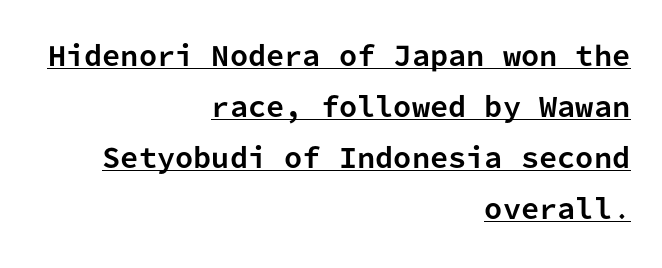
The image shows 26 px bold type, upright; set right-aligned, loose line spacing (1.96x), normal letter spacing, underlined.
